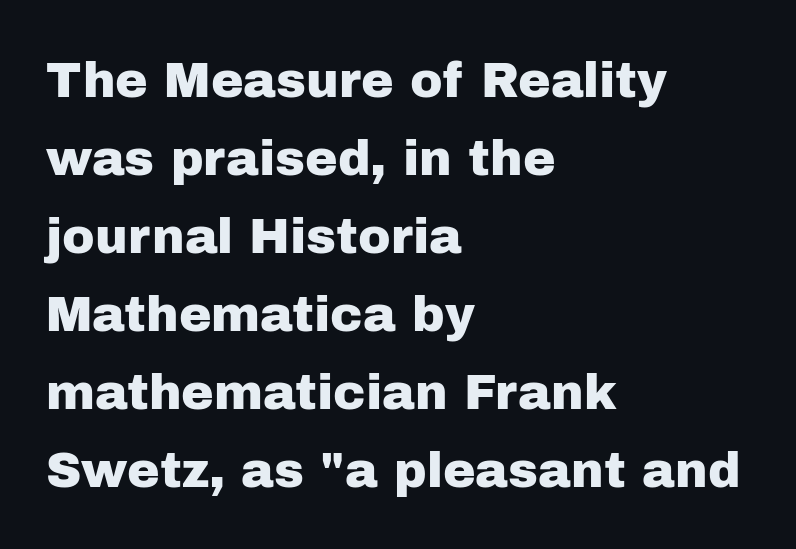
{"serif": "no", "italic": "no", "width": "normal", "stroke_contrast": "low", "x_height": "medium", "monospaced": "no", "underline": "no", "align": "left", "line_spacing": "normal", "line_spacing_ratio": 1.59, "letter_spacing": "normal", "letter_spacing_em": 0.0, "glyph_px": 49}
